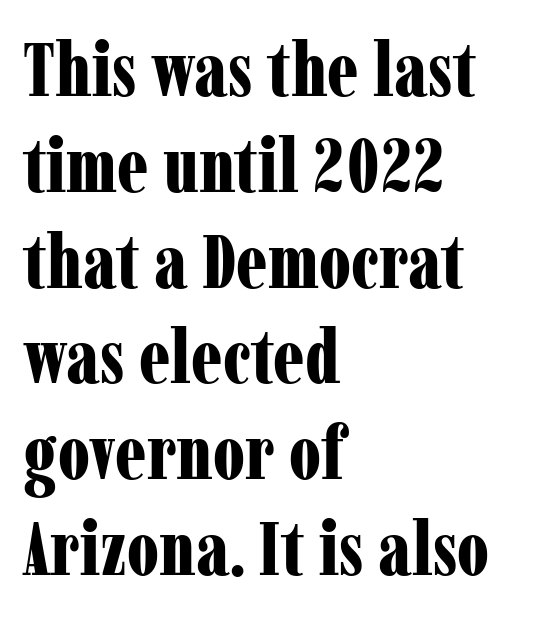
{"serif": "yes", "italic": "no", "bold": "yes", "weight": "bold", "width": "condensed", "stroke_contrast": "low", "x_height": "medium", "monospaced": "no", "underline": "no", "align": "left", "line_spacing": "normal", "line_spacing_ratio": 1.26, "letter_spacing": "normal", "letter_spacing_em": 0.0, "glyph_px": 76}
